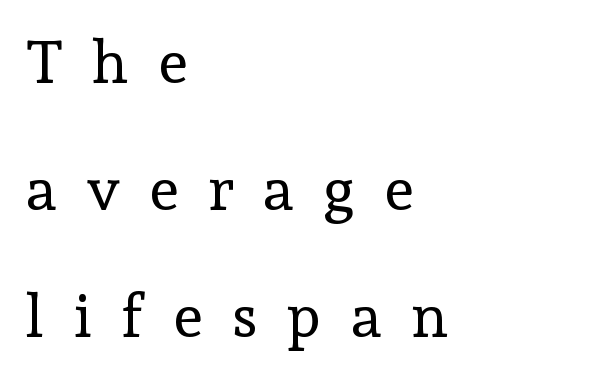
{"serif": "yes", "italic": "no", "bold": "no", "weight": "regular", "width": "normal", "x_height": "medium", "monospaced": "no", "underline": "no", "align": "left", "line_spacing": "loose", "line_spacing_ratio": 2.12, "letter_spacing": "wide", "letter_spacing_em": 0.5, "glyph_px": 60}
